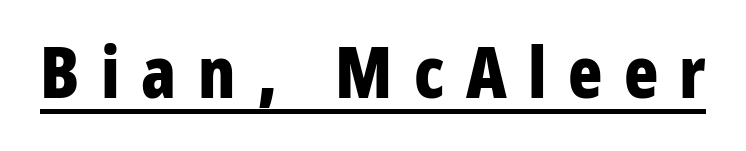
The image shows 71 px bold, condensed sans-serif type, upright; set unusually wide letter spacing (+0.3 em), underlined; low stroke contrast and a large x-height.
